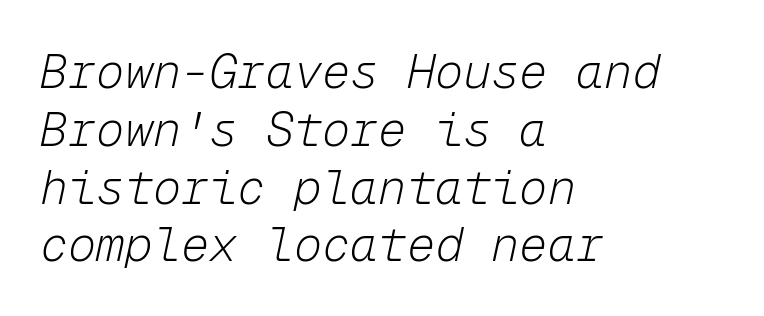
The image shows 47 px light type, italic (leaning right), monospaced; set left-aligned, line spacing 1.23x, normal letter spacing, not underlined; low stroke contrast and a medium x-height.
